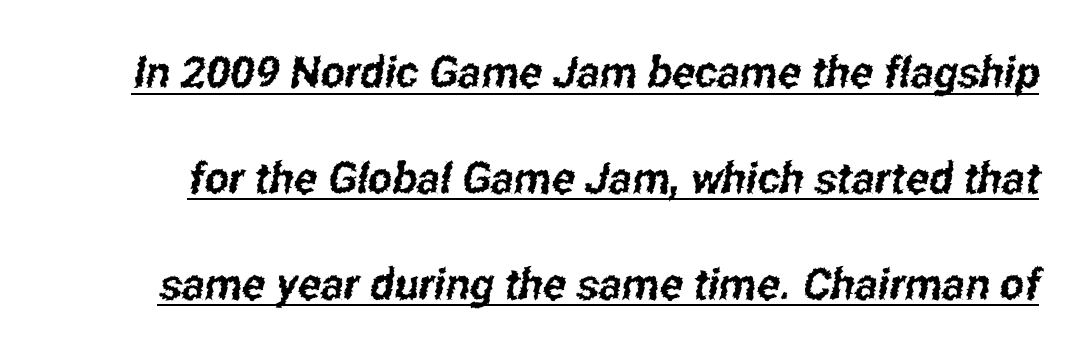
Q: Is the typeface a serif or a sans-serif typeface? A: Sans-serif.
Q: Is the text underlined? A: Yes.
Q: Is the spacing between letters normal or unusually wide? A: Normal.
Q: Is the spacing between lines tight, normal or loose? A: Loose.
Q: Width (condensed, normal, or wide)? A: Condensed.
Q: Stroke contrast? A: Low.
Q: x-height? A: Medium.
Q: Monospaced? A: No.
